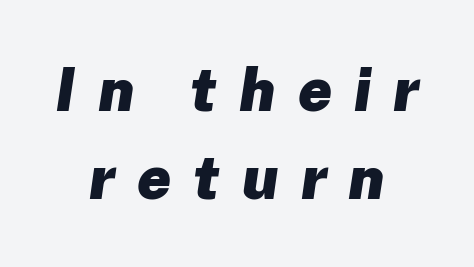
{"italic": "yes", "lean": "right", "slant_degrees": 8, "bold": "yes", "weight": "heavy", "width": "normal", "stroke_contrast": "low", "x_height": "medium", "monospaced": "no", "underline": "no", "align": "center", "line_spacing": "normal", "line_spacing_ratio": 1.46, "letter_spacing": "wide", "letter_spacing_em": 0.37, "glyph_px": 60}
